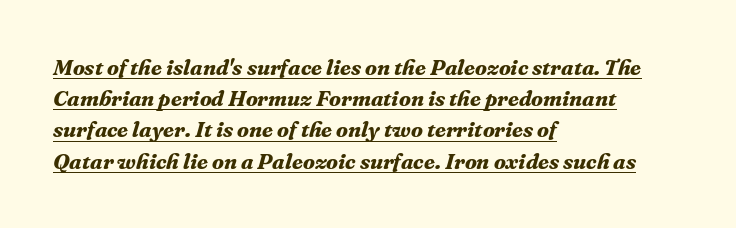
The image shows 22 px bold type, italic (leaning right); set left-aligned, normal line spacing (1.42x), normal letter spacing, underlined.
